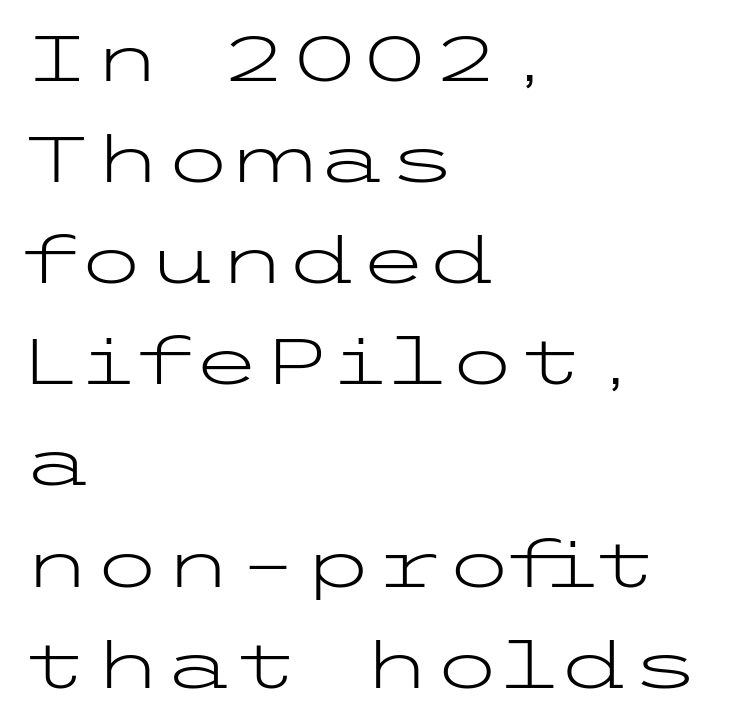
The passage shown is not underscored anywhere. Compared with a typical body face, this is equally light or lighter still. The rendering shows plain stroke endings on the letterforms — a sans-serif design. Tracking value appears to be zero — textbook default spacing. One glance says typical: line gaps are just what's usual. Do the letters lean? They stand straight.
